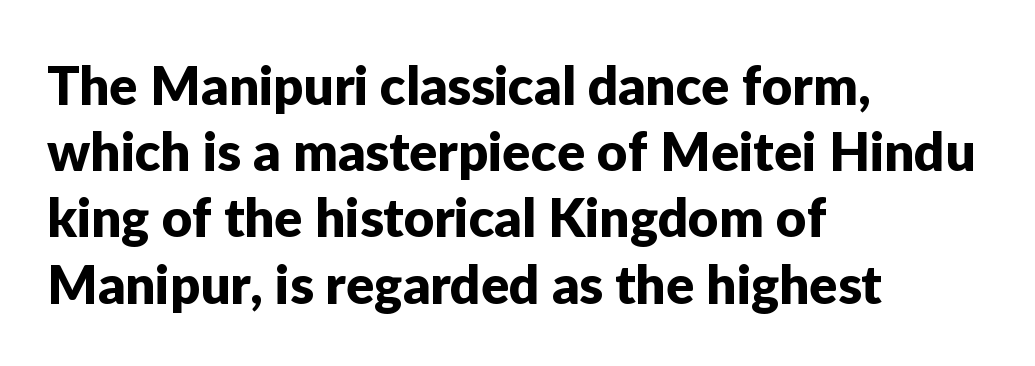
The paragraph shown leans on its left margin. The lines sit at an ordinary, default distance from one another. Classification — sans serif. Here the designer chose a conventional face with non-uniform glyph widths.
